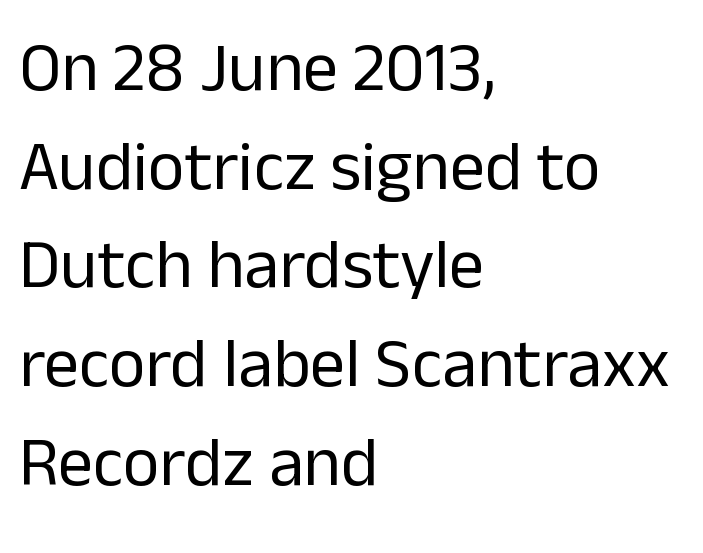
{"serif": "no", "italic": "no", "bold": "no", "weight": "regular", "width": "normal", "stroke_contrast": "low", "x_height": "medium", "monospaced": "no", "underline": "no", "align": "left", "line_spacing": "normal", "line_spacing_ratio": 1.41, "letter_spacing": "normal", "letter_spacing_em": 0.0, "glyph_px": 70}
